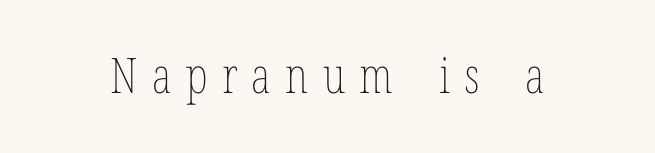
Q: Is the text bold? A: No.
Q: Is the text italic (slanted)? A: No, it is upright.
Q: Is the text underlined? A: No.
Q: Is the spacing between letters normal or unusually wide? A: Unusually wide.
Q: Width (condensed, normal, or wide)? A: Condensed.
Q: Stroke contrast? A: Low.
Q: x-height? A: Medium.
Q: Monospaced? A: No.
